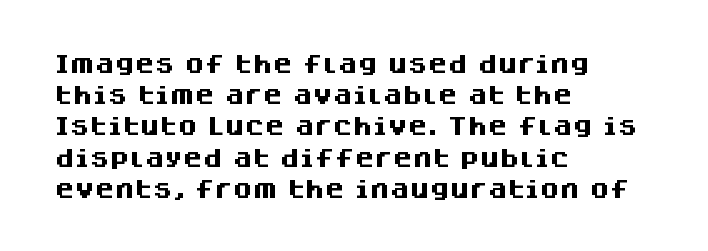
{"italic": "no", "bold": "yes", "underline": "no", "align": "left", "line_spacing": "normal", "line_spacing_ratio": 1.56, "letter_spacing": "normal", "letter_spacing_em": 0.0, "glyph_px": 20}
